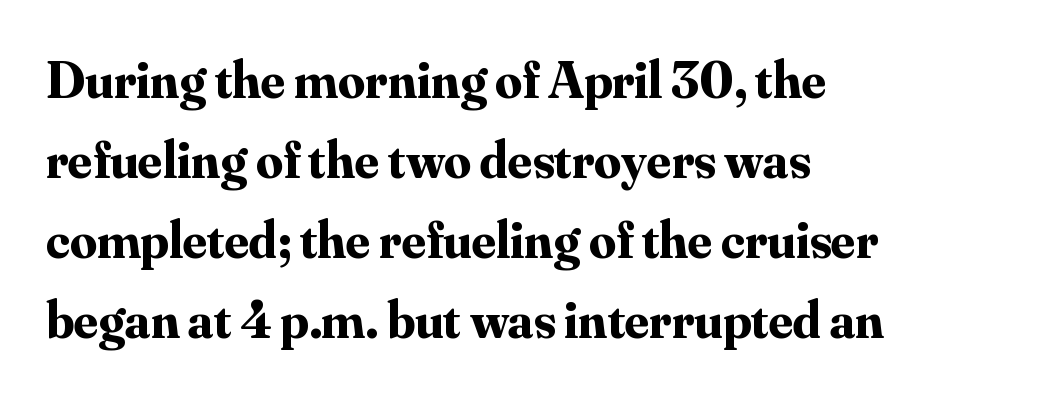
The image shows 53 px bold serif type, upright; set left-aligned, normal line spacing (1.51x), normal letter spacing, not underlined; medium stroke contrast and a small x-height.
